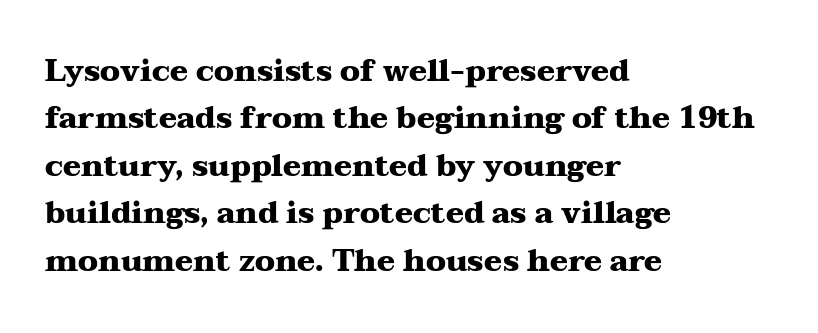
Q: Is the text bold? A: Yes.
Q: Is the text italic (slanted)? A: No, it is upright.
Q: Is the typeface a serif or a sans-serif typeface? A: Serif.
Q: Is the text underlined? A: No.
Q: How is the paragraph aligned? A: Left-aligned.
Q: Is the spacing between letters normal or unusually wide? A: Normal.
Q: Is the spacing between lines tight, normal or loose? A: Normal.
Q: Width (condensed, normal, or wide)? A: Wide.
Q: Stroke contrast? A: Medium.
Q: x-height? A: Medium.
Q: Monospaced? A: No.
